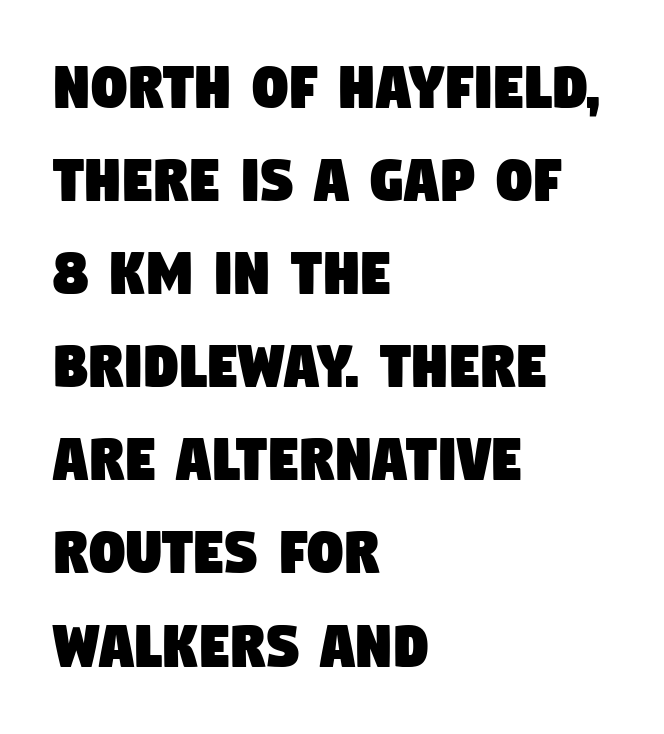
The image shows 70 px condensed sans-serif type; set left-aligned, normal line spacing (1.33x), normal letter spacing, not underlined; low stroke contrast and a large x-height.
